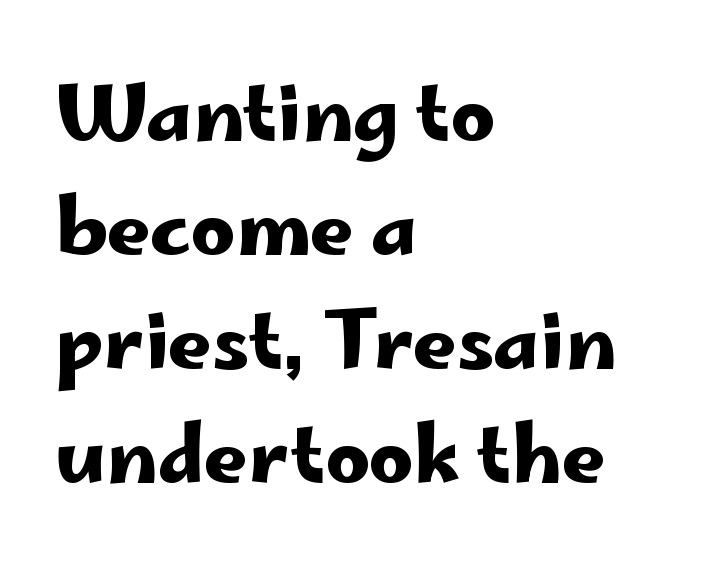
Q: Is the text italic (slanted)? A: No, it is upright.
Q: Is the typeface a serif or a sans-serif typeface? A: Sans-serif.
Q: Is the text underlined? A: No.
Q: How is the paragraph aligned? A: Left-aligned.
Q: Is the spacing between letters normal or unusually wide? A: Normal.
Q: Is the spacing between lines tight, normal or loose? A: Normal.
Q: Width (condensed, normal, or wide)? A: Wide.
Q: Stroke contrast? A: Low.
Q: x-height? A: Small.
Q: Monospaced? A: No.
